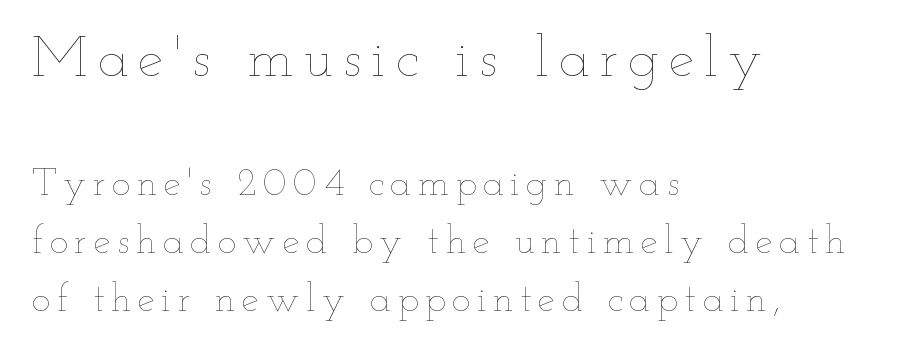
No chunkiness to these letters — they're not bold. Is the lower block the larger one? No — the upper block carries the bigger type. The strip under each line holds only bare page. Posture: straight, roman, zero tilt. The rendering uses natural spacing where letterforms have individual widths. The line-height multiplier appears to be the usual default.
